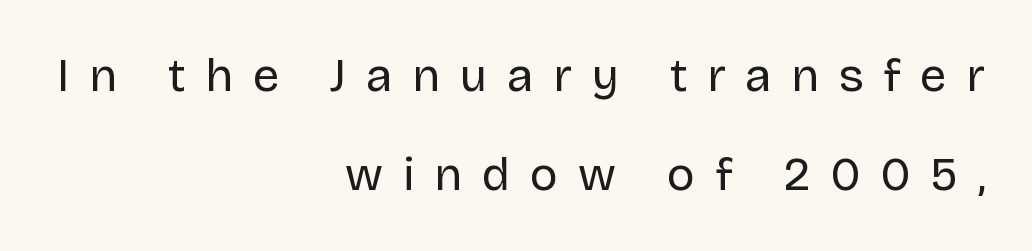
The image shows 47 px regular-weight sans-serif type, upright; set right-aligned, loose line spacing (2.11x), unusually wide letter spacing (+0.42 em), not underlined; low stroke contrast and a large x-height.
